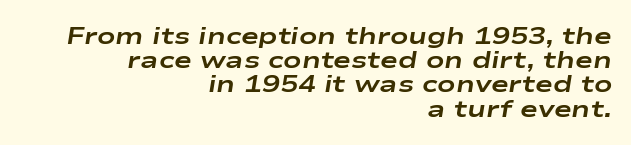
{"italic": "yes", "lean": "right", "slant_degrees": 9, "bold": "yes", "underline": "no", "align": "right", "line_spacing": "tight", "line_spacing_ratio": 1.01, "letter_spacing": "normal", "letter_spacing_em": 0.0, "glyph_px": 24}
